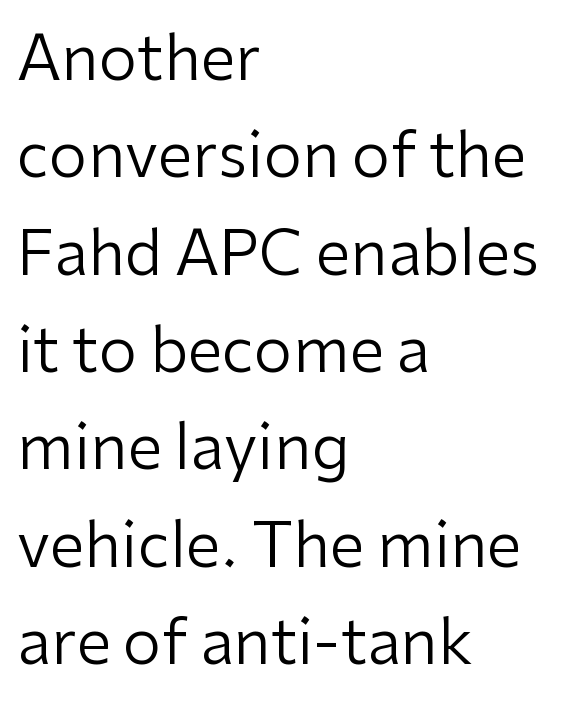
Q: Is the text bold? A: No.
Q: Is the text italic (slanted)? A: No, it is upright.
Q: Is the typeface a serif or a sans-serif typeface? A: Sans-serif.
Q: Is the text underlined? A: No.
Q: How is the paragraph aligned? A: Left-aligned.
Q: Is the spacing between letters normal or unusually wide? A: Normal.
Q: Is the spacing between lines tight, normal or loose? A: Normal.
Q: Width (condensed, normal, or wide)? A: Normal.
Q: Stroke contrast? A: Low.
Q: x-height? A: Medium.
Q: Monospaced? A: No.
